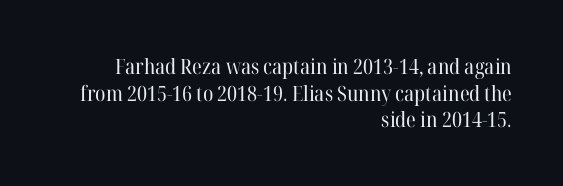
Counters stay open thanks to moderate or lighter strokes. Underline: absent. Honestly, the row spacing looks completely unremarkable. Every stem runs plumb, perpendicular to the baseline.
